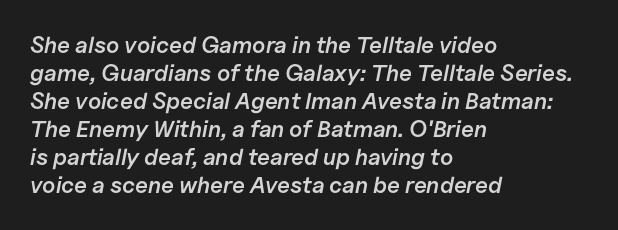
Q: Is the text bold? A: Semi-bold.
Q: Is the text italic (slanted)? A: Yes, it leans right by about 11 degrees.
Q: Is the text underlined? A: No.
Q: How is the paragraph aligned? A: Left-aligned.
Q: Is the spacing between letters normal or unusually wide? A: Normal.
